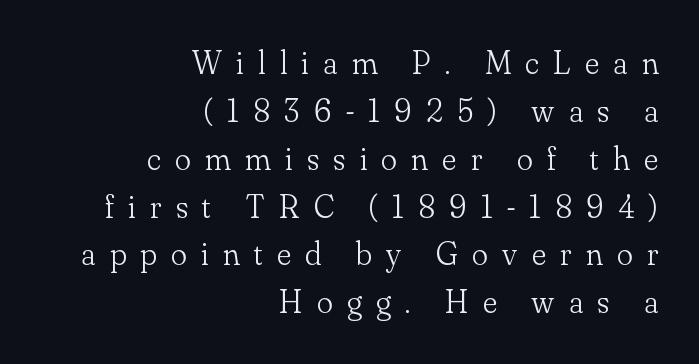
Q: Is the text bold? A: No.
Q: Is the text italic (slanted)? A: No, it is upright.
Q: Is the typeface a serif or a sans-serif typeface? A: Serif.
Q: Is the text underlined? A: No.
Q: How is the paragraph aligned? A: Right-aligned.
Q: Is the spacing between letters normal or unusually wide? A: Unusually wide.
Q: Is the spacing between lines tight, normal or loose? A: Normal.
Q: Width (condensed, normal, or wide)? A: Normal.
Q: Stroke contrast? A: Low.
Q: x-height? A: Small.
Q: Monospaced? A: No.
